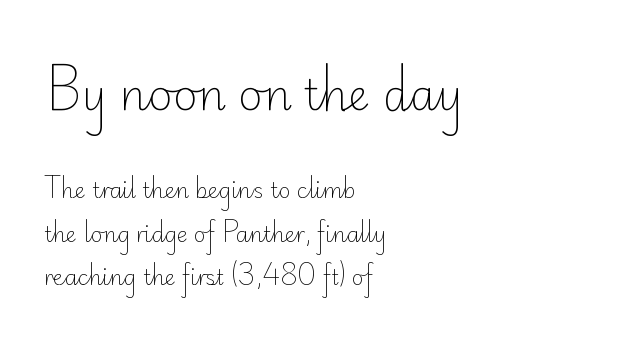
The image shows 42 px light sans-serif type, upright; set left-aligned, loose line spacing (2.08x), normal letter spacing, not underlined; the first (top) block is 2.0x larger; low stroke contrast and a small x-height.
